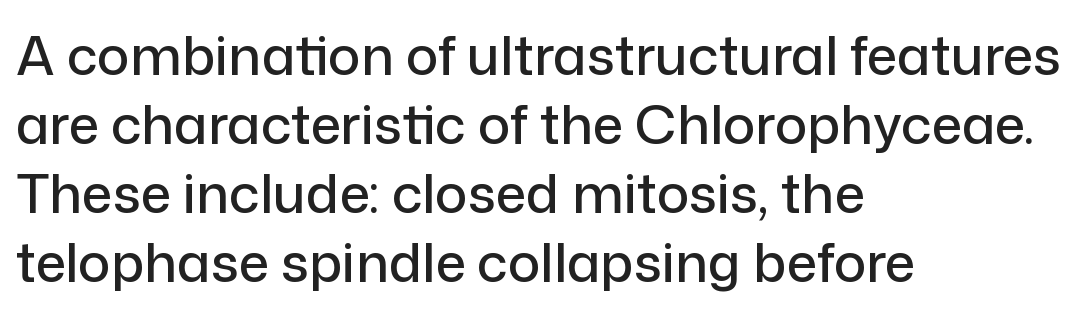
{"serif": "no", "italic": "no", "width": "normal", "stroke_contrast": "low", "x_height": "medium", "monospaced": "no", "underline": "no", "align": "left", "line_spacing": "normal", "line_spacing_ratio": 1.28, "letter_spacing": "normal", "letter_spacing_em": 0.0, "glyph_px": 54}
